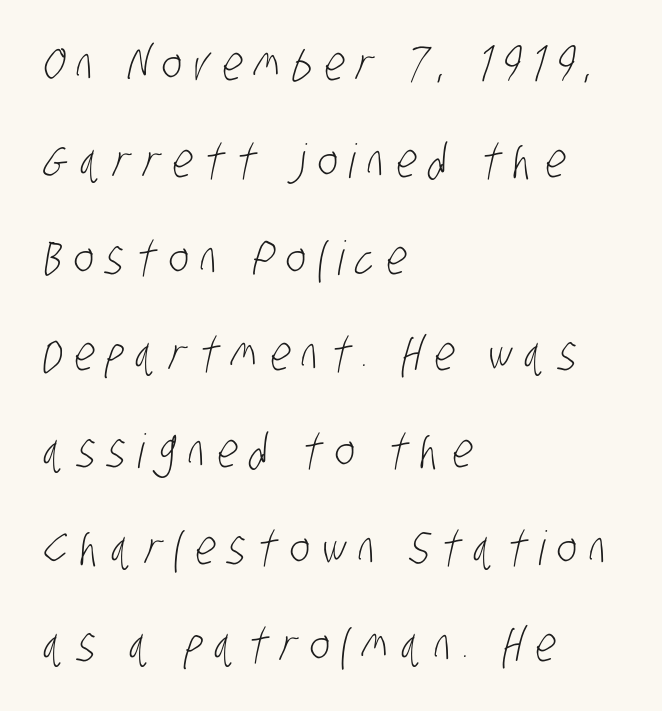
Q: Is the text bold? A: No.
Q: Is the typeface a serif or a sans-serif typeface? A: Sans-serif.
Q: Is the text underlined? A: No.
Q: How is the paragraph aligned? A: Left-aligned.
Q: Is the spacing between letters normal or unusually wide? A: Unusually wide.
Q: Is the spacing between lines tight, normal or loose? A: Loose.
Q: Width (condensed, normal, or wide)? A: Condensed.
Q: Stroke contrast? A: Low.
Q: x-height? A: Large.
Q: Monospaced? A: No.
